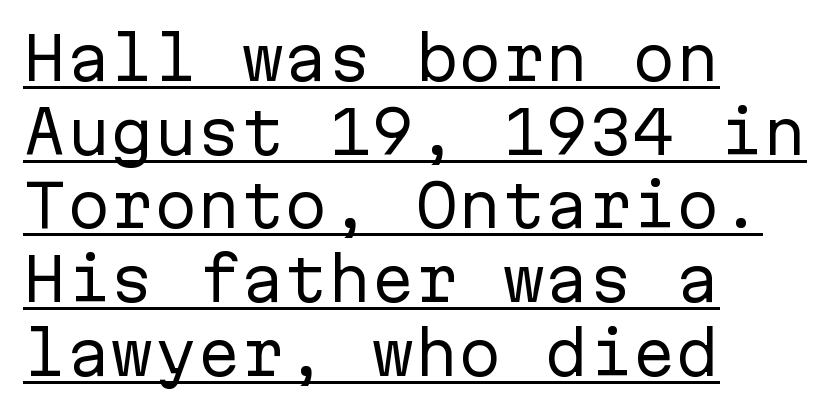
Q: Is the text bold? A: No.
Q: Is the text italic (slanted)? A: No, it is upright.
Q: Is the typeface a serif or a sans-serif typeface? A: Sans-serif.
Q: Is the text underlined? A: Yes.
Q: How is the paragraph aligned? A: Left-aligned.
Q: Is the spacing between letters normal or unusually wide? A: Normal.
Q: Is the spacing between lines tight, normal or loose? A: Normal.
Q: Width (condensed, normal, or wide)? A: Normal.
Q: Stroke contrast? A: Low.
Q: x-height? A: Medium.
Q: Monospaced? A: Yes.
